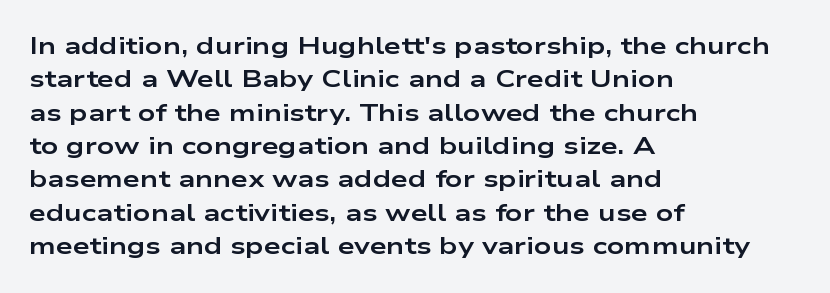
Q: Is the text bold? A: Yes.
Q: Is the text italic (slanted)? A: No, it is upright.
Q: Is the text underlined? A: No.
Q: How is the paragraph aligned? A: Left-aligned.
Q: Is the spacing between letters normal or unusually wide? A: Normal.
Q: Is the spacing between lines tight, normal or loose? A: Normal.
